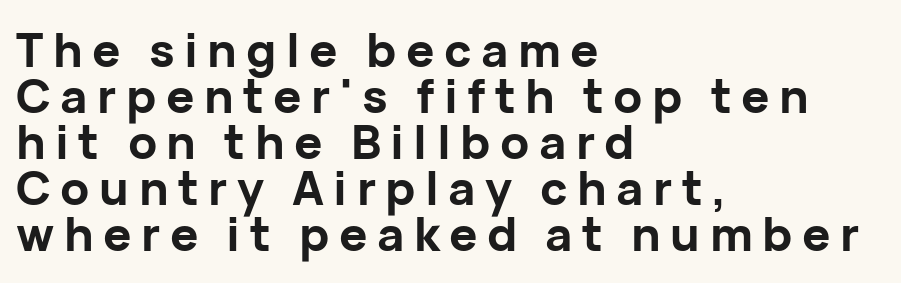
Q: Is the text bold? A: Yes.
Q: Is the text italic (slanted)? A: No, it is upright.
Q: Is the typeface a serif or a sans-serif typeface? A: Sans-serif.
Q: Is the text underlined? A: No.
Q: How is the paragraph aligned? A: Left-aligned.
Q: Is the spacing between letters normal or unusually wide? A: Unusually wide.
Q: Is the spacing between lines tight, normal or loose? A: Tight.
Q: Width (condensed, normal, or wide)? A: Normal.
Q: Stroke contrast? A: Low.
Q: x-height? A: Medium.
Q: Monospaced? A: No.
